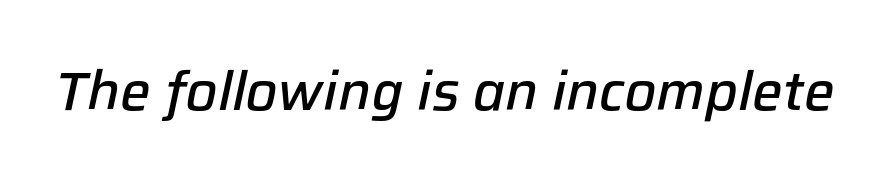
The tracking reads as untouched default to a designer's eye. Quick note: underline off. Do the characters align in a grid? No, the font is proportional. Strokes here are thickened, but only to semibold level.
